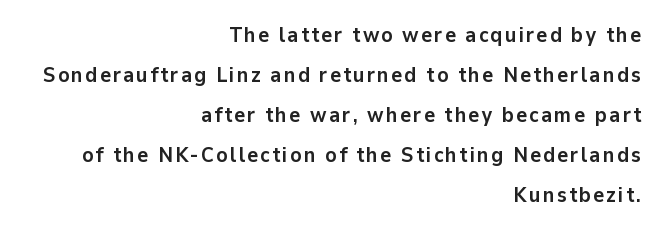
Q: Is the text bold? A: Yes.
Q: Is the text italic (slanted)? A: No, it is upright.
Q: Is the text underlined? A: No.
Q: How is the paragraph aligned? A: Right-aligned.
Q: Is the spacing between lines tight, normal or loose? A: Loose.
